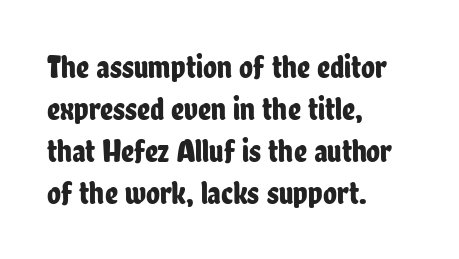
Q: Is the text italic (slanted)? A: No, it is upright.
Q: Is the typeface a serif or a sans-serif typeface? A: Sans-serif.
Q: Is the text underlined? A: No.
Q: How is the paragraph aligned? A: Left-aligned.
Q: Is the spacing between letters normal or unusually wide? A: Normal.
Q: Is the spacing between lines tight, normal or loose? A: Normal.
Q: Width (condensed, normal, or wide)? A: Condensed.
Q: Stroke contrast? A: Low.
Q: x-height? A: Medium.
Q: Monospaced? A: No.
